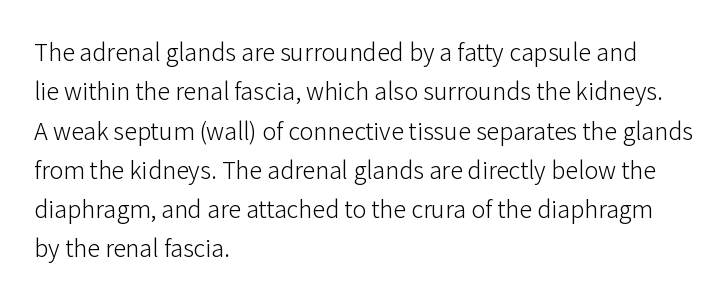
The image shows 26 px text type, upright; set left-aligned, normal line spacing (1.51x), normal letter spacing, not underlined.
